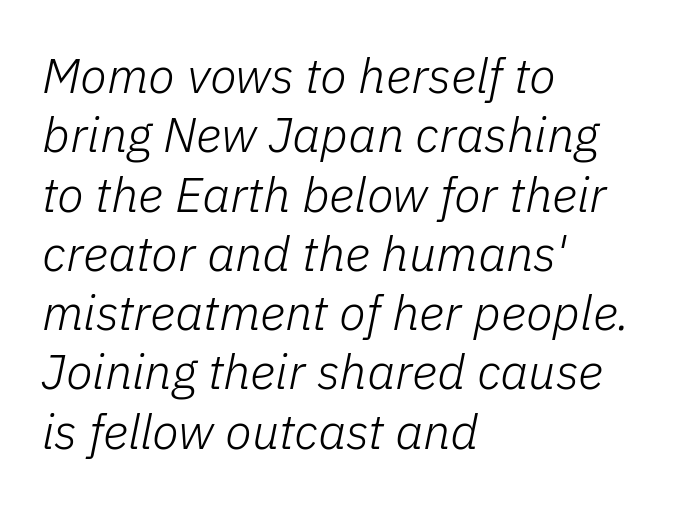
The image shows 49 px light type, italic (leaning right); set left-aligned, line spacing 1.21x, normal letter spacing, not underlined; low stroke contrast and a medium x-height.
